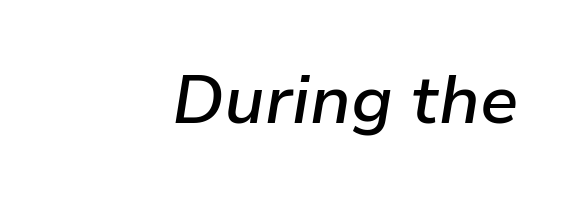
The image shows 68 px semibold type, italic (leaning right); set right-aligned, normal letter spacing, not underlined; low stroke contrast and a medium x-height.
